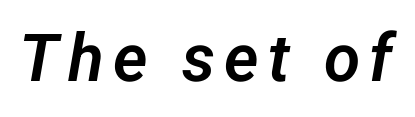
The image shows 66 px sans-serif type; set not underlined; low stroke contrast and a medium x-height.
